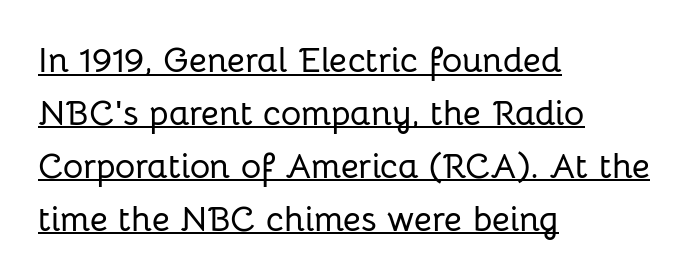
The lettering stays uniformly vertical, giving the passage a roman look. The typesetter chose a ragged-right arrangement here. The face used here appears with an underline applied. The rows are spaced the way most documents space them.
